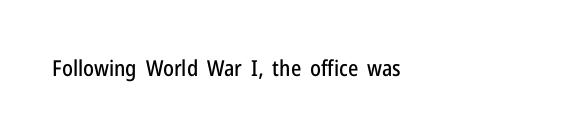
{"italic": "no", "underline": "no", "letter_spacing": "normal", "letter_spacing_em": 0.0, "glyph_px": 22}
